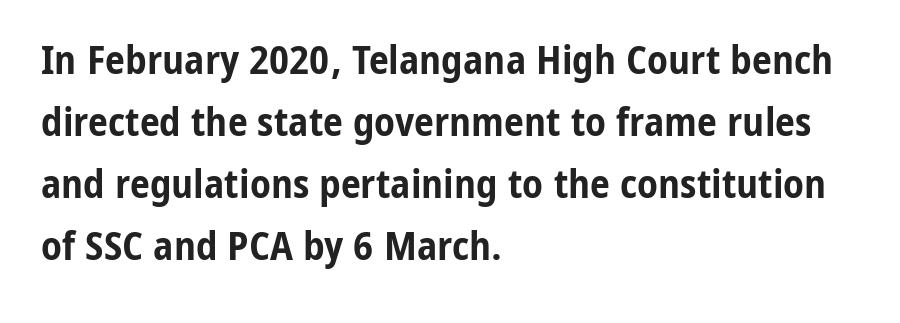
Normally led — the rows are evenly, conventionally spaced. Is the block centered? No — it sits flush against the left margin. Examine the stroke ends and you'll find no serifs. When letters stand straight like this, we call the style roman or upright. Students, this is bold: see how much ink each stroke carries. The specimen omits any rule beneath the text block's lines.
